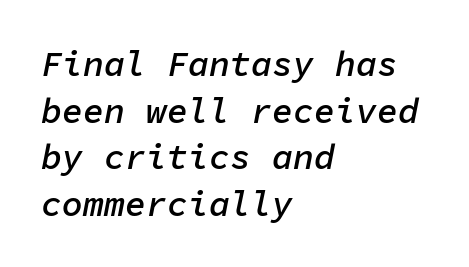
Slant detected: the letters are inclined. This block has exactly the height ordinary leading produces. The compositor pushed each line to the left boundary. This rendering features lettering with no underline. Fixed-width glyphs throughout — classic coding-font behaviour. On the weight axis this lands at semibold, roughly 600.
